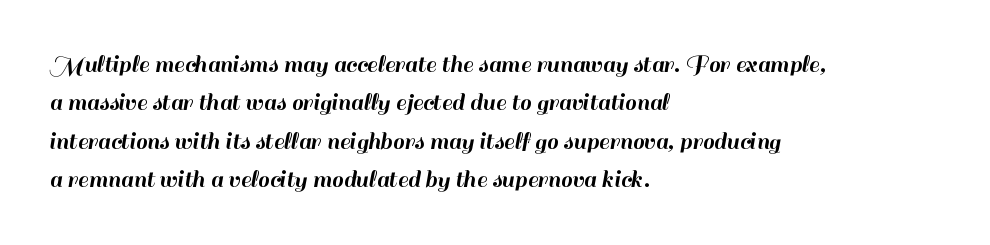
{"underline": "no", "align": "left", "line_spacing": "normal", "line_spacing_ratio": 1.48, "letter_spacing": "normal", "letter_spacing_em": 0.0, "glyph_px": 26}
